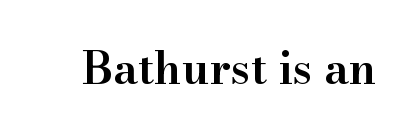
{"serif": "yes", "italic": "no", "bold": "semi", "weight": "semibold", "width": "normal", "stroke_contrast": "high", "x_height": "small", "monospaced": "no", "underline": "no", "letter_spacing": "normal", "letter_spacing_em": 0.0, "glyph_px": 45}
